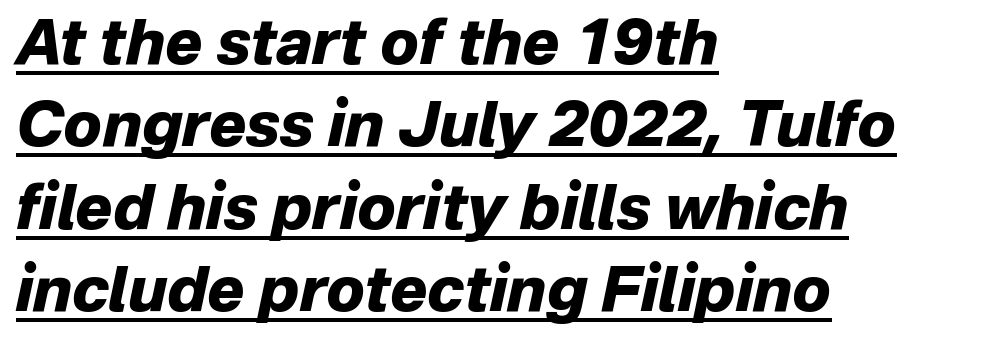
Look at the tracking — it's just the regular setting, nothing added. Spacing verdict: proportional, widths tailored to each character. The lettering tilts uniformly, giving the passage an italic look. Rows of type keep a routine distance in the vertical direction. The font is running at its bold setting. A student would call this left alignment; a typographer would say flush left, rag right.
